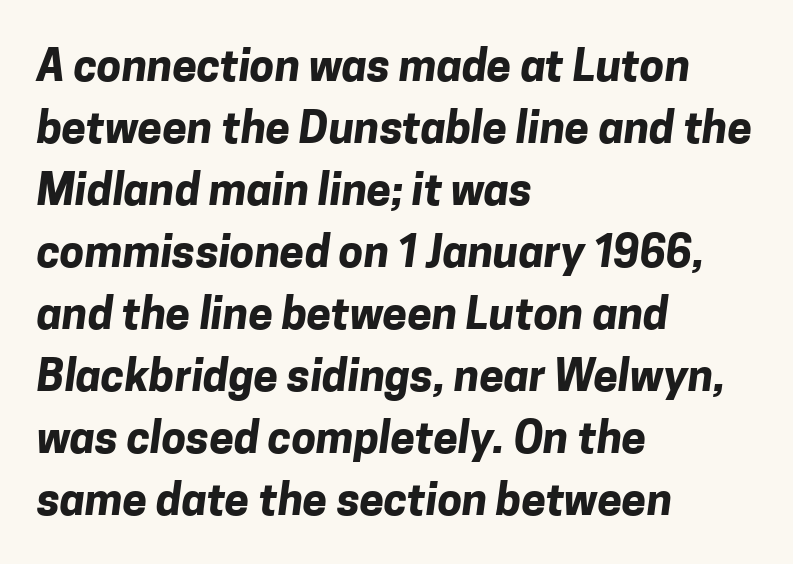
Any mark beneath the type? The region is blank. Strokes here are thick enough to call this a true bold. Is this a fixed-width face? No — the glyphs have proportional, varying widths. Nope, no serifs anywhere on these letters. Is the block centered? No — it sits flush against the left margin.
